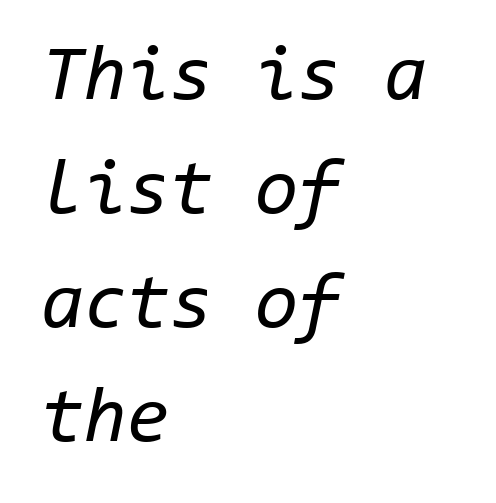
Q: Is the text bold? A: No.
Q: Is the text italic (slanted)? A: Yes, it leans right by about 11 degrees.
Q: Is the text underlined? A: No.
Q: How is the paragraph aligned? A: Left-aligned.
Q: Is the spacing between letters normal or unusually wide? A: Normal.
Q: Is the spacing between lines tight, normal or loose? A: Normal.
Q: Width (condensed, normal, or wide)? A: Normal.
Q: Stroke contrast? A: Low.
Q: x-height? A: Medium.
Q: Monospaced? A: Yes.
